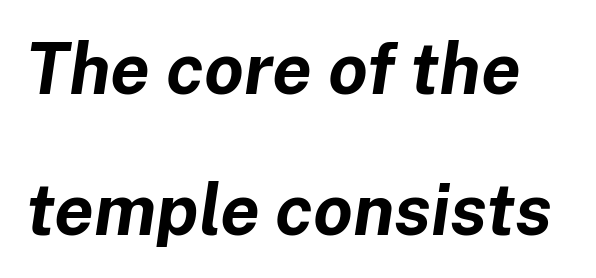
Q: Is the text bold? A: Yes.
Q: Is the text italic (slanted)? A: Yes, it leans right by about 8 degrees.
Q: Is the text underlined? A: No.
Q: Is the spacing between letters normal or unusually wide? A: Normal.
Q: Is the spacing between lines tight, normal or loose? A: Loose.
Q: Width (condensed, normal, or wide)? A: Normal.
Q: Stroke contrast? A: Low.
Q: x-height? A: Medium.
Q: Monospaced? A: No.
